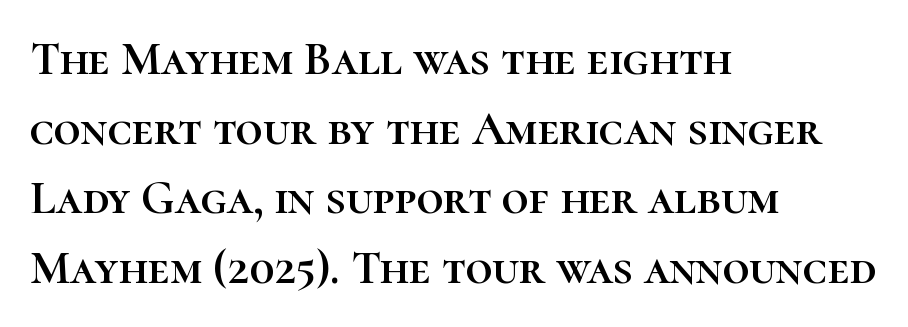
Spacing between characters is what you'd get straight out of the box. Think of a printed novel: that variable character pitch is what you see here. Has an underline been added? It has not. All the whitespace from short lines collects on the right.
